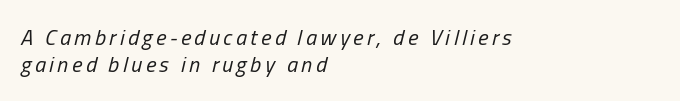
Q: Is the text bold? A: No.
Q: Is the text italic (slanted)? A: Yes, it leans right by about 13 degrees.
Q: Is the text underlined? A: No.
Q: How is the paragraph aligned? A: Left-aligned.
